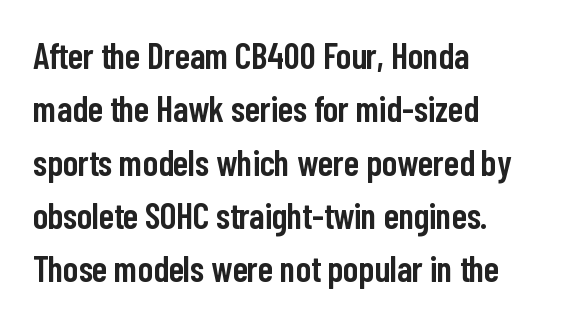
{"serif": "no", "italic": "no", "bold": "semi", "weight": "semibold", "width": "condensed", "stroke_contrast": "low", "x_height": "medium", "monospaced": "no", "underline": "no", "align": "left", "line_spacing": "normal", "line_spacing_ratio": 1.48, "letter_spacing": "normal", "letter_spacing_em": 0.0, "glyph_px": 36}
